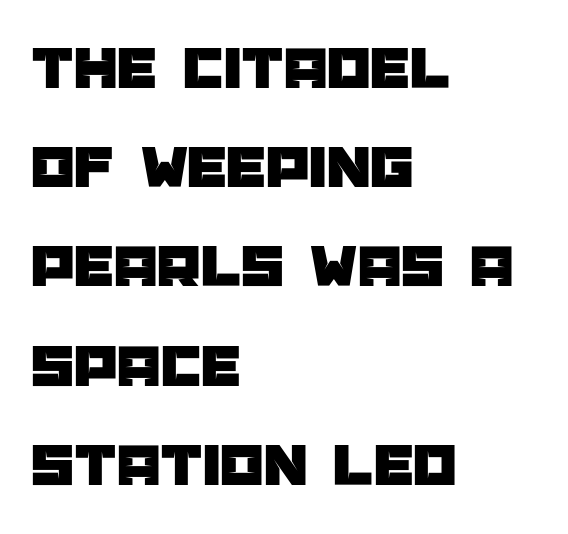
Q: Is the text italic (slanted)? A: No, it is upright.
Q: Is the typeface a serif or a sans-serif typeface? A: Sans-serif.
Q: Is the text underlined? A: No.
Q: How is the paragraph aligned? A: Left-aligned.
Q: Is the spacing between letters normal or unusually wide? A: Normal.
Q: Is the spacing between lines tight, normal or loose? A: Normal.
Q: Width (condensed, normal, or wide)? A: Normal.
Q: Stroke contrast? A: Low.
Q: x-height? A: Large.
Q: Monospaced? A: No.
